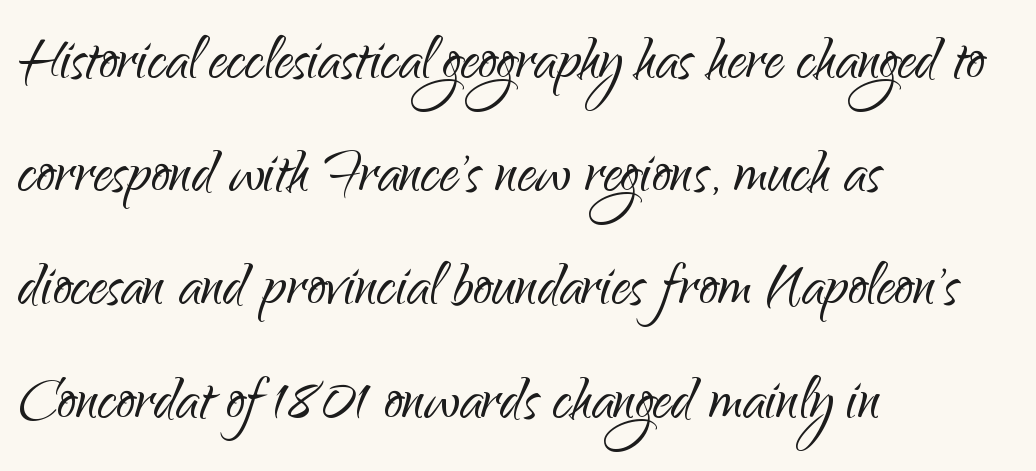
{"serif": "no", "bold": "no", "weight": "light", "width": "normal", "stroke_contrast": "low", "x_height": "small", "monospaced": "no", "underline": "no", "align": "left", "line_spacing": "normal", "line_spacing_ratio": 1.49, "letter_spacing": "normal", "letter_spacing_em": 0.0, "glyph_px": 76}
